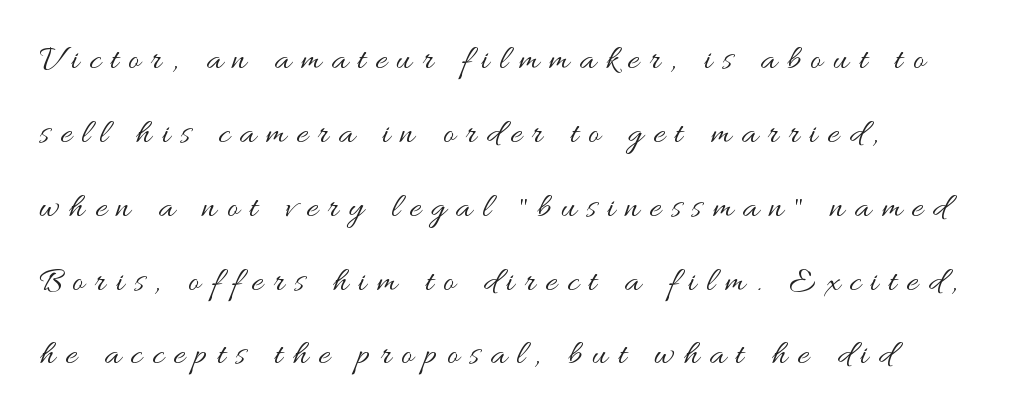
The image shows 35 px regular-weight, wide type; set left-aligned, loose line spacing (2.11x), unusually wide letter spacing (+0.29 em), not underlined; medium stroke contrast and a small x-height.
